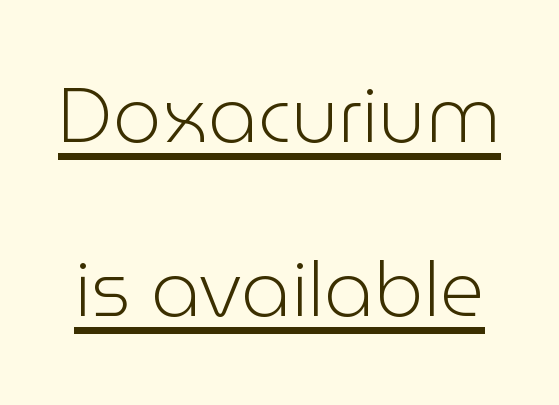
{"serif": "no", "italic": "no", "bold": "no", "weight": "light", "width": "normal", "stroke_contrast": "low", "x_height": "medium", "monospaced": "no", "underline": "yes", "line_spacing": "loose", "line_spacing_ratio": 2.26, "letter_spacing": "normal", "letter_spacing_em": 0.0, "glyph_px": 77}
